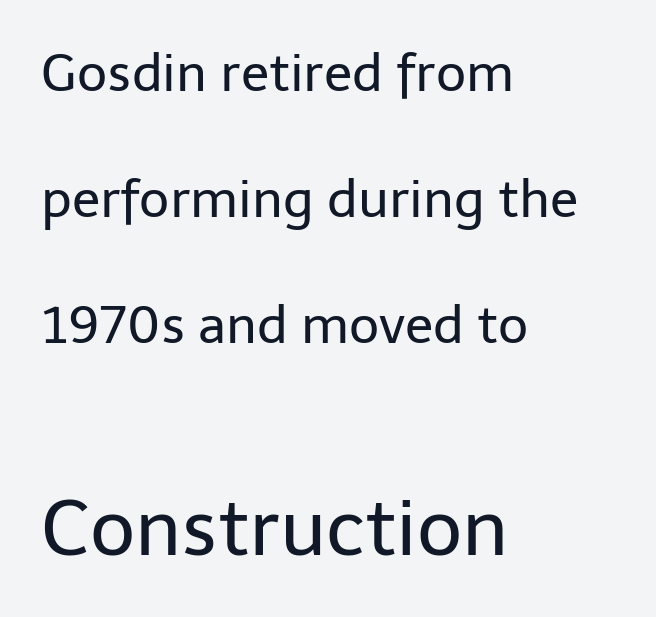
These lines are rendered in a variable-pitch font. The glyphs are unaccompanied by any horizontal stroke below them. The face used here is rendered with its standard letterfit. The line-height multiplier appears high, well above default.
